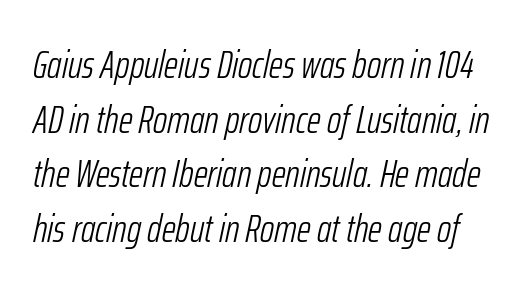
The image shows 39 px light, condensed type, italic (leaning right); set normal line spacing (1.4x), normal letter spacing, not underlined; low stroke contrast and a medium x-height.
